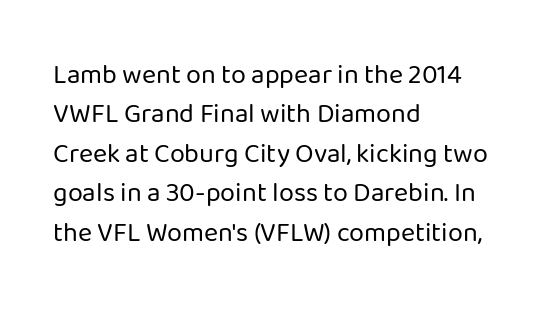
{"italic": "no", "bold": "no", "underline": "no", "align": "left", "line_spacing": "normal", "line_spacing_ratio": 1.46, "letter_spacing": "normal", "letter_spacing_em": 0.0, "glyph_px": 27}
